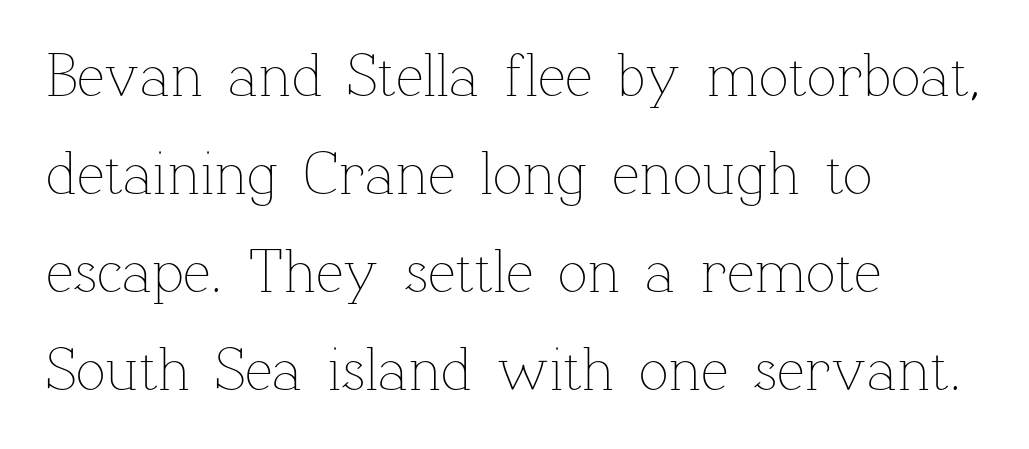
Vertical strokes here are truly vertical. The passage shown stacks its lines at a standard gap. Default kerning and tracking; the words read as compact shapes. Is the type heavy? It reads as light-to-regular instead. The lines are quadded left. A typesetter would call this proportional, since set widths differ per character.
